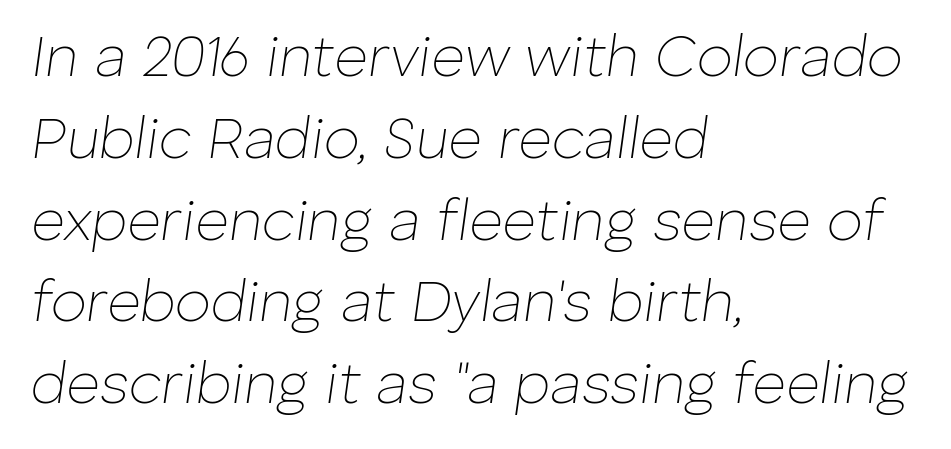
Q: Is the text bold? A: No.
Q: Is the text italic (slanted)? A: Yes, it leans right by about 8 degrees.
Q: Is the text underlined? A: No.
Q: How is the paragraph aligned? A: Left-aligned.
Q: Is the spacing between letters normal or unusually wide? A: Normal.
Q: Is the spacing between lines tight, normal or loose? A: Normal.
Q: Width (condensed, normal, or wide)? A: Normal.
Q: Stroke contrast? A: Low.
Q: x-height? A: Medium.
Q: Monospaced? A: No.
